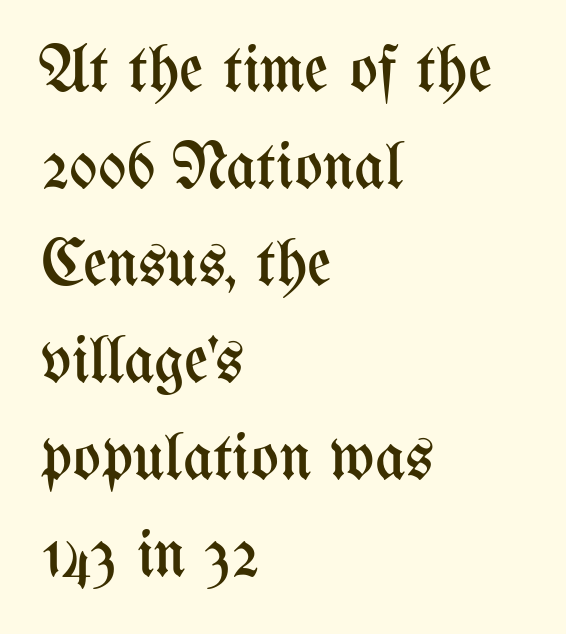
{"italic": "no", "bold": "no", "weight": "regular", "width": "condensed", "stroke_contrast": "medium", "x_height": "medium", "monospaced": "no", "underline": "no", "align": "left", "line_spacing": "normal", "line_spacing_ratio": 1.47, "letter_spacing": "normal", "letter_spacing_em": 0.0, "glyph_px": 66}
